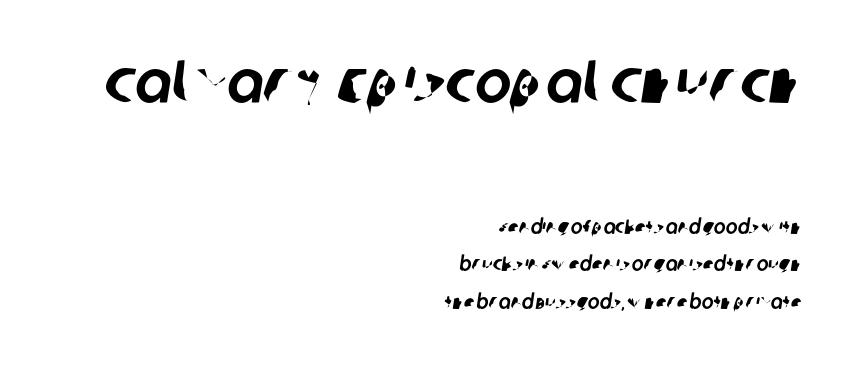
{"serif": "no", "width": "normal", "stroke_contrast": "low", "x_height": "large", "monospaced": "no", "underline": "no", "align": "right", "line_spacing_ratio": 1.87, "letter_spacing": "normal", "letter_spacing_em": 0.0, "larger_block": "first", "size_ratio": 3.05, "glyph_px": 61}
